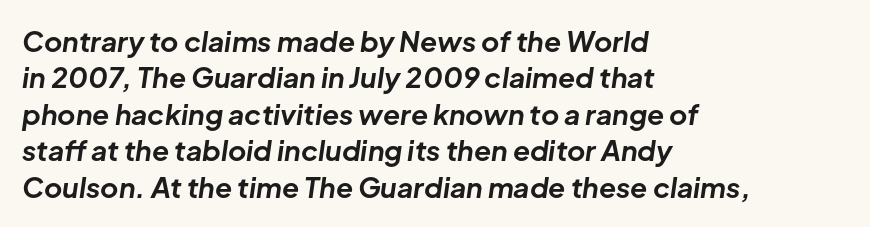
Designer's note — italics engaged. Varying glyph widths throughout — classic text-font behaviour. These words are printed bold, with thick strokes throughout. Quick note: underline off.
